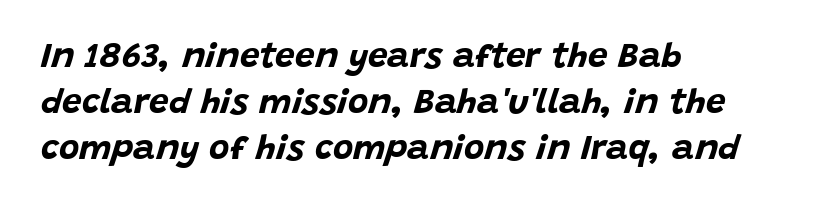
{"italic": "yes", "lean": "right", "slant_degrees": 15, "bold": "yes", "weight": "bold", "width": "normal", "stroke_contrast": "low", "x_height": "large", "monospaced": "no", "underline": "no", "align": "left", "line_spacing": "normal", "line_spacing_ratio": 1.31, "letter_spacing": "normal", "letter_spacing_em": 0.0, "glyph_px": 35}
